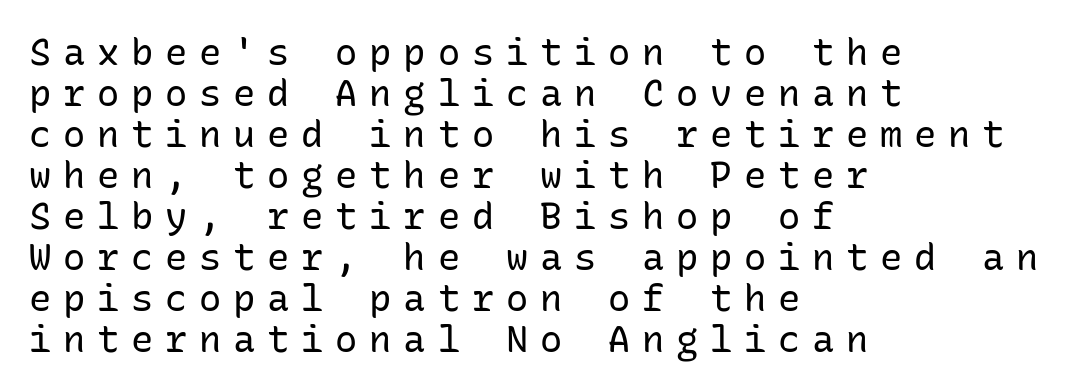
Q: Is the text bold? A: No.
Q: Is the text italic (slanted)? A: No, it is upright.
Q: Is the typeface a serif or a sans-serif typeface? A: Sans-serif.
Q: Is the text underlined? A: No.
Q: How is the paragraph aligned? A: Left-aligned.
Q: Is the spacing between letters normal or unusually wide? A: Unusually wide.
Q: Is the spacing between lines tight, normal or loose? A: Tight.
Q: Width (condensed, normal, or wide)? A: Normal.
Q: Stroke contrast? A: Low.
Q: x-height? A: Medium.
Q: Monospaced? A: Yes.
